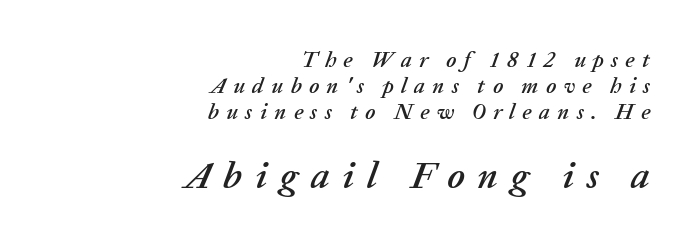
Q: Is the text italic (slanted)? A: Yes, it leans right by about 20 degrees.
Q: Is the text underlined? A: No.
Q: How is the paragraph aligned? A: Right-aligned.
Q: Is the spacing between letters normal or unusually wide? A: Unusually wide.
Q: Which block of text is set in a larger size, the first (top) or the second (bottom)? A: The second (bottom) one.
Q: Width (condensed, normal, or wide)? A: Normal.
Q: Stroke contrast? A: Low.
Q: x-height? A: Medium.
Q: Monospaced? A: No.
